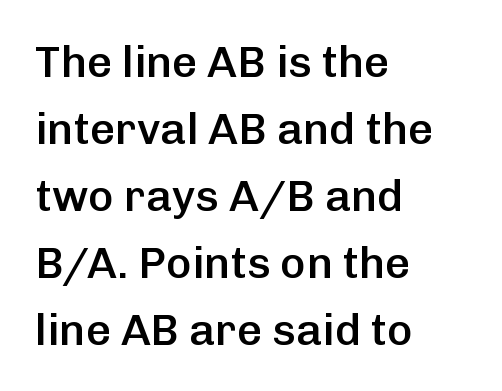
The image shows 44 px semibold sans-serif type, upright; set left-aligned, normal line spacing (1.52x), normal letter spacing, not underlined; low stroke contrast and a medium x-height.
